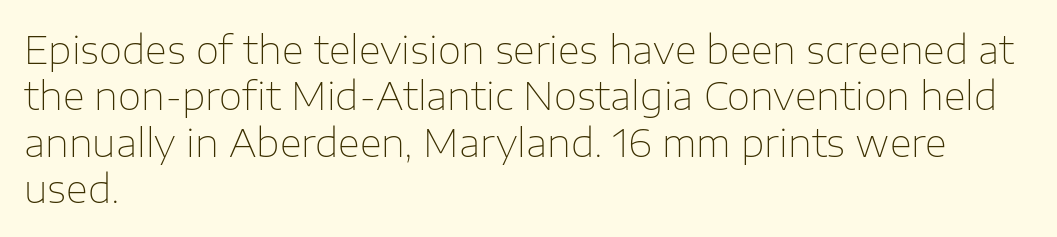
The paragraph shown leans on its left margin. The tracking reads as untouched default to a designer's eye. A typesetter would call this proportional, since set widths differ per character. Type without underlining. Serif or sans? Sans — the stroke terminals are bare. Every character sits straight up, as roman type does.
